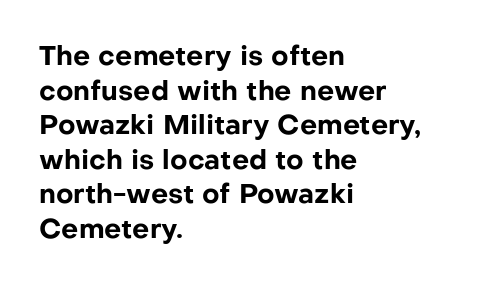
{"italic": "no", "bold": "yes", "underline": "no", "align": "left", "line_spacing": "normal", "line_spacing_ratio": 1.28, "letter_spacing": "normal", "letter_spacing_em": 0.0, "glyph_px": 27}
